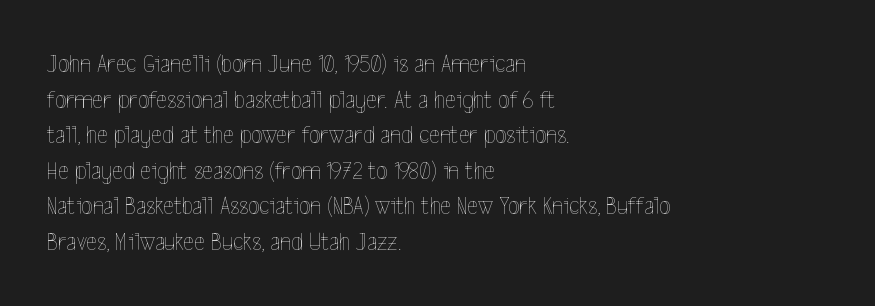
The line texture is even and compact thanks to regular tracking. Honestly, the row spacing looks completely unremarkable. Every row of glyphs begins at an identical x-position on the left. The letters stand straight up with perfectly vertical stems. Stroke thickness stays within the range of a standard reading face or lighter. Unmarked baselines from the first word to the last.
